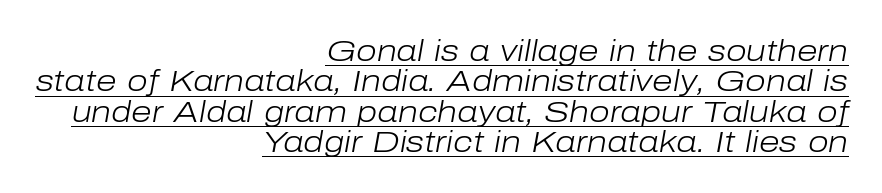
The image shows 30 px light type, italic (leaning right); set right-aligned, tight line spacing (1.01x), normal letter spacing, underlined; low stroke contrast and a medium x-height.
